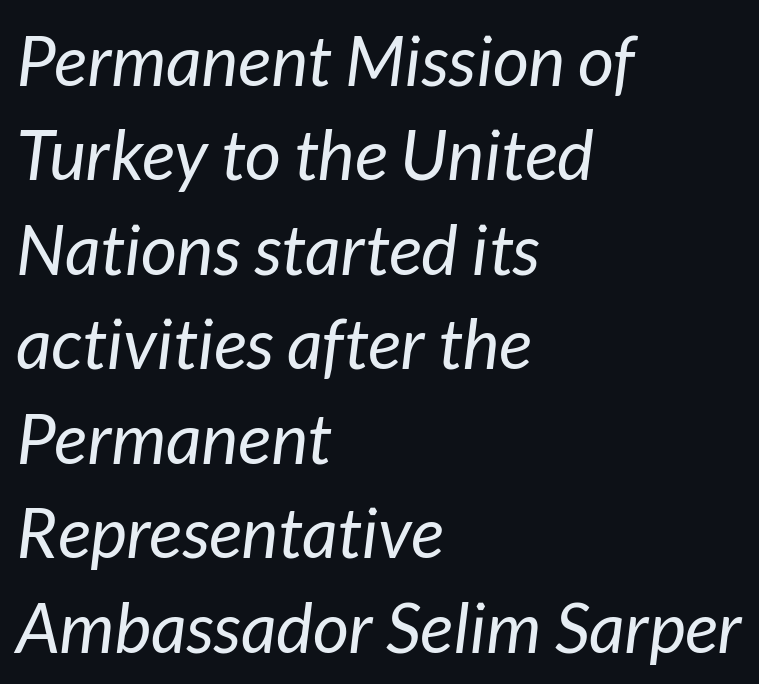
The image shows 70 px regular-weight type, italic (leaning right); set left-aligned, normal line spacing (1.35x), normal letter spacing, not underlined; low stroke contrast and a medium x-height.
